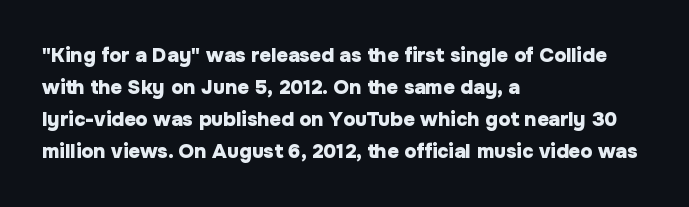
{"italic": "no", "bold": "yes", "underline": "no", "align": "left", "line_spacing": "normal", "line_spacing_ratio": 1.6, "letter_spacing": "normal", "letter_spacing_em": 0.0, "glyph_px": 20}
